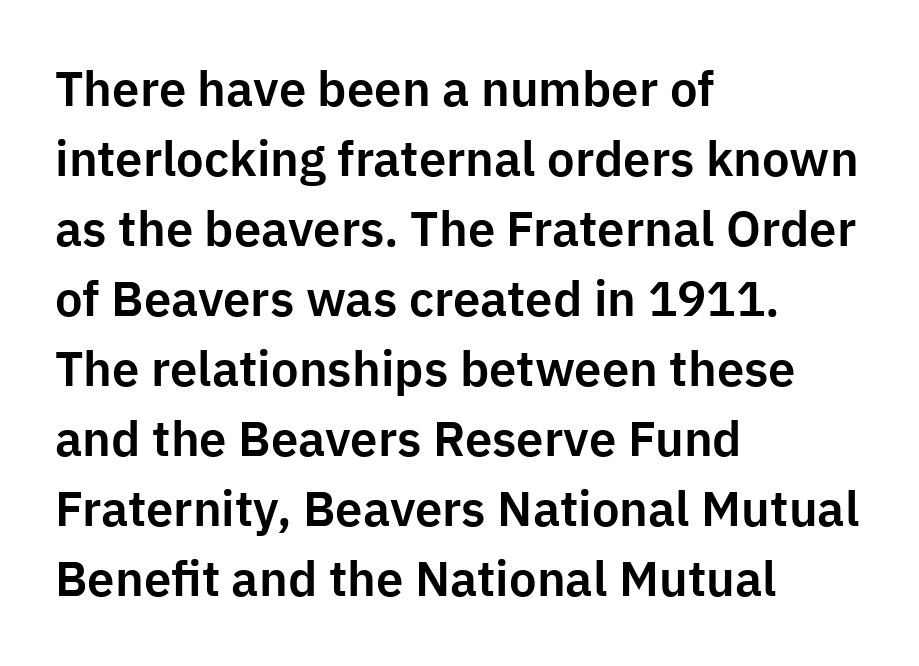
A typesetter would call this leading conventional body-copy spacing. The font's upright variant was chosen for this text. The letters advance in unequal steps, a hallmark of proportional type. Is the block centered? No — it sits flush against the left margin. No extra tracking has been applied to these lines. The gap between lines stays unmarked.
